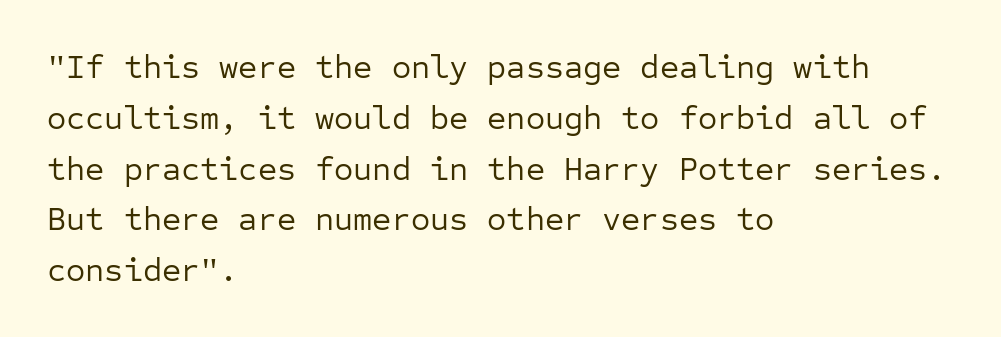
Nobody drew a line under any word here. Caption: multi-line text, flush left, ragged right. Each letter, wide or thin by design, is forced into the same width here. Glyph-to-glyph distance matches everyday printed text. Weight: in the light-to-regular range.
